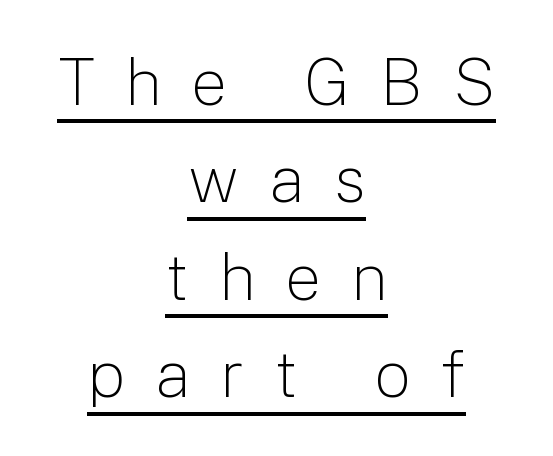
The image shows 65 px light sans-serif type, upright; set centered, normal line spacing (1.5x), unusually wide letter spacing (+0.46 em), underlined; low stroke contrast and a medium x-height.
